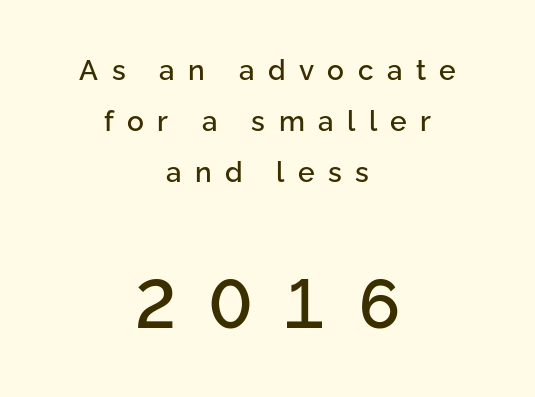
The image shows 70 px sans-serif type, upright; set centered, line spacing 1.82x, unusually wide letter spacing (+0.48 em), not underlined; the second (bottom) block is 2.5x larger; low stroke contrast and a medium x-height.
